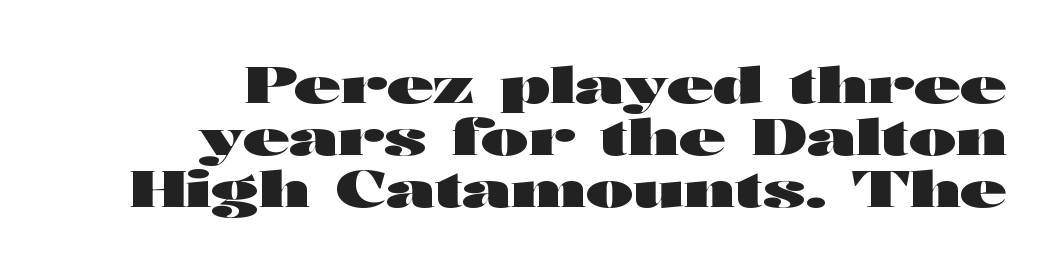
Does the weight exceed regular? Yes, all the way to bold. Descenders are the only things crossing below the line. The ragged edge is on the left, which tells us the setting is flush right. Honestly, the rows look squashed on top of each other.
